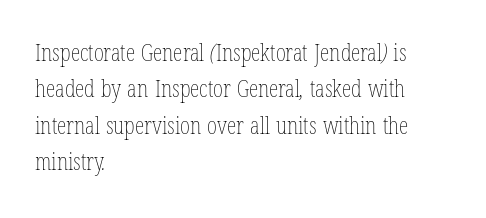
{"bold": "no", "underline": "no", "align": "left", "line_spacing": "normal", "line_spacing_ratio": 1.52, "letter_spacing": "normal", "letter_spacing_em": 0.0, "glyph_px": 24}
